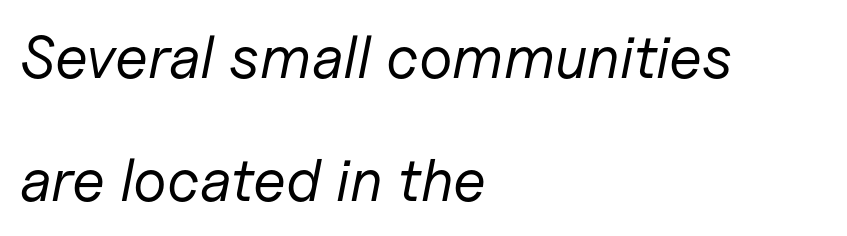
{"italic": "yes", "lean": "right", "slant_degrees": 11, "bold": "no", "weight": "regular", "width": "normal", "stroke_contrast": "low", "x_height": "medium", "monospaced": "no", "underline": "no", "align": "left", "line_spacing": "loose", "line_spacing_ratio": 2.05, "letter_spacing": "normal", "letter_spacing_em": 0.0, "glyph_px": 60}
